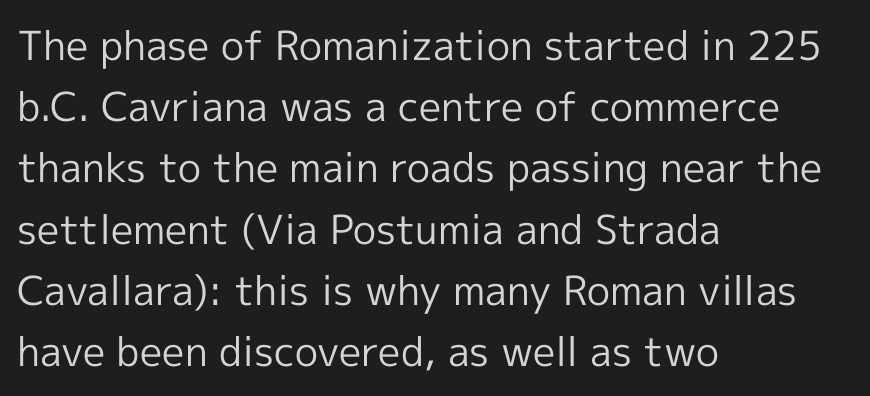
Q: Is the text bold? A: No.
Q: Is the text italic (slanted)? A: No, it is upright.
Q: Is the typeface a serif or a sans-serif typeface? A: Sans-serif.
Q: Is the text underlined? A: No.
Q: How is the paragraph aligned? A: Left-aligned.
Q: Is the spacing between letters normal or unusually wide? A: Normal.
Q: Is the spacing between lines tight, normal or loose? A: Normal.
Q: Width (condensed, normal, or wide)? A: Normal.
Q: x-height? A: Medium.
Q: Monospaced? A: No.
